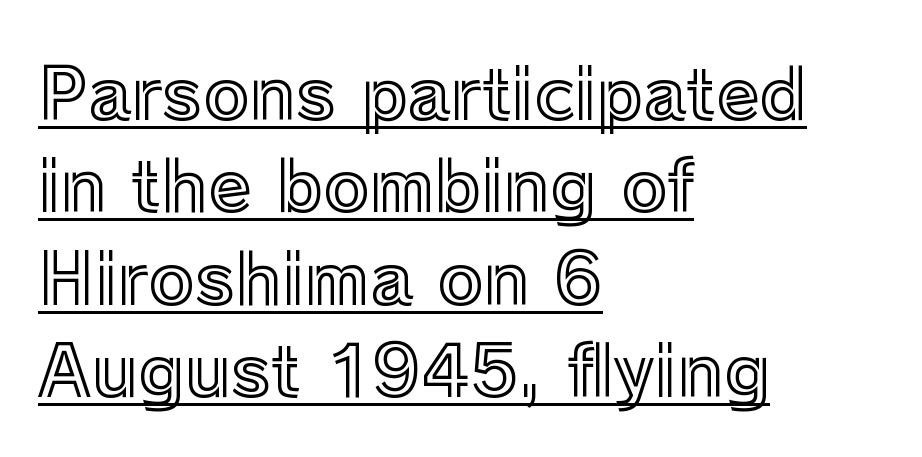
Characters follow at the spacing the type designer built in. Leading: standard. If you drew a line through each stem, it would be perfectly vertical. Each letter keeps its own natural width here, so spacing adapts to shape. Notice how the passage keeps a crisp vertical edge on the left only. Compared with undecorated copy, this sample adds a rule below the words.
